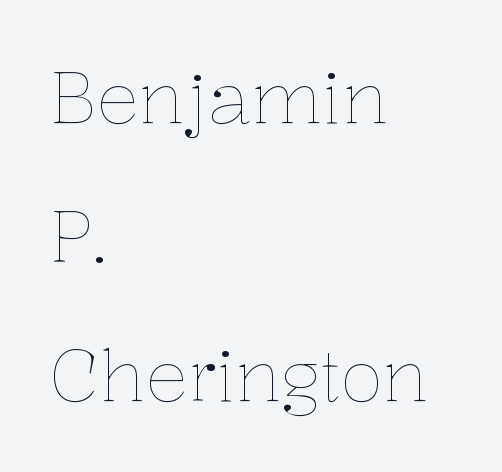
{"italic": "no", "bold": "no", "weight": "thin", "width": "normal", "stroke_contrast": "low", "x_height": "medium", "monospaced": "no", "underline": "no", "align": "left", "line_spacing": "loose", "line_spacing_ratio": 1.96, "letter_spacing": "normal", "letter_spacing_em": 0.0, "glyph_px": 71}
